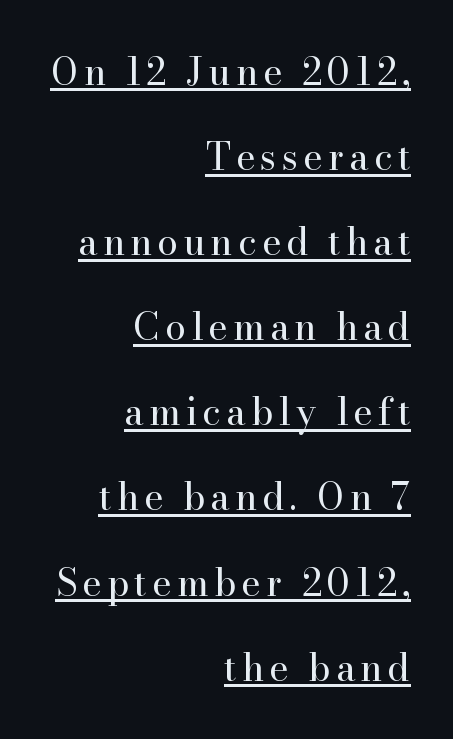
Q: Is the text bold? A: No.
Q: Is the text italic (slanted)? A: No, it is upright.
Q: Is the typeface a serif or a sans-serif typeface? A: Serif.
Q: Is the text underlined? A: Yes.
Q: How is the paragraph aligned? A: Right-aligned.
Q: Is the spacing between lines tight, normal or loose? A: Loose.
Q: Width (condensed, normal, or wide)? A: Normal.
Q: Stroke contrast? A: High.
Q: x-height? A: Small.
Q: Monospaced? A: No.
